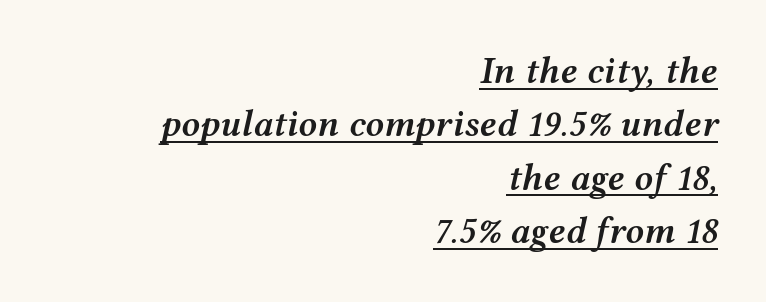
{"italic": "yes", "lean": "right", "slant_degrees": 12, "bold": "semi", "weight": "semibold", "width": "wide", "stroke_contrast": "medium", "x_height": "medium", "monospaced": "no", "underline": "yes", "align": "right", "line_spacing": "normal", "line_spacing_ratio": 1.44, "letter_spacing": "normal", "letter_spacing_em": 0.0, "glyph_px": 37}
